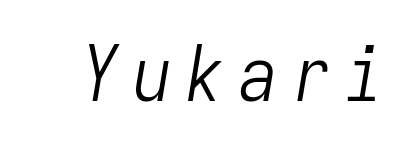
Do the characters align in a grid? Yes, the font is monospaced. Beneath every word, the page is bare. The strokes carry an ordinary text weight at most. If you drew a line through each stem, it would be angled.
